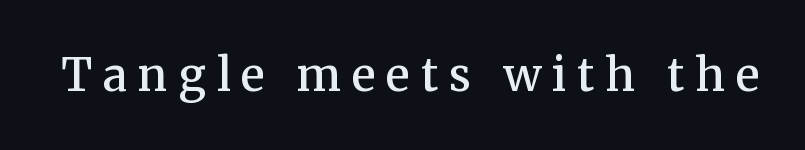
{"serif": "yes", "italic": "no", "bold": "semi", "weight": "semibold", "width": "normal", "stroke_contrast": "medium", "x_height": "medium", "monospaced": "no", "underline": "no", "letter_spacing": "wide", "letter_spacing_em": 0.24, "glyph_px": 45}
